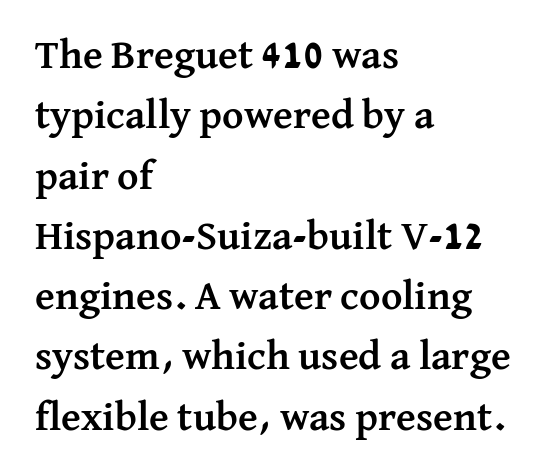
{"serif": "yes", "italic": "no", "bold": "yes", "weight": "semibold", "width": "normal", "stroke_contrast": "medium", "x_height": "medium", "monospaced": "no", "underline": "no", "align": "left", "line_spacing": "normal", "line_spacing_ratio": 1.47, "letter_spacing": "normal", "letter_spacing_em": 0.0, "glyph_px": 41}
